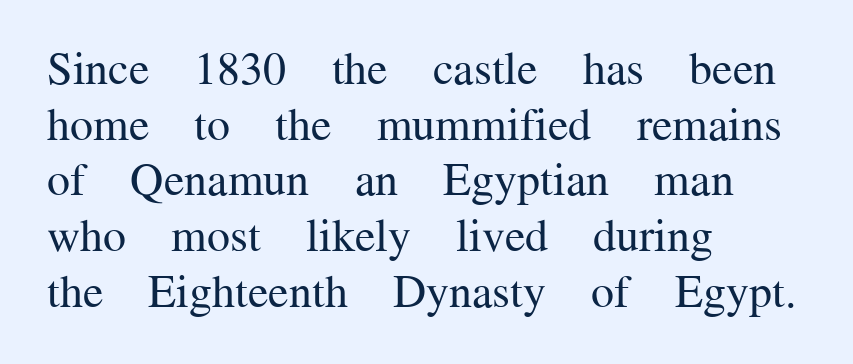
Q: Is the text bold? A: No.
Q: Is the text italic (slanted)? A: No, it is upright.
Q: Is the typeface a serif or a sans-serif typeface? A: Serif.
Q: Is the text underlined? A: No.
Q: How is the paragraph aligned? A: Left-aligned.
Q: Is the spacing between letters normal or unusually wide? A: Normal.
Q: Width (condensed, normal, or wide)? A: Normal.
Q: Stroke contrast? A: Medium.
Q: x-height? A: Medium.
Q: Monospaced? A: No.
